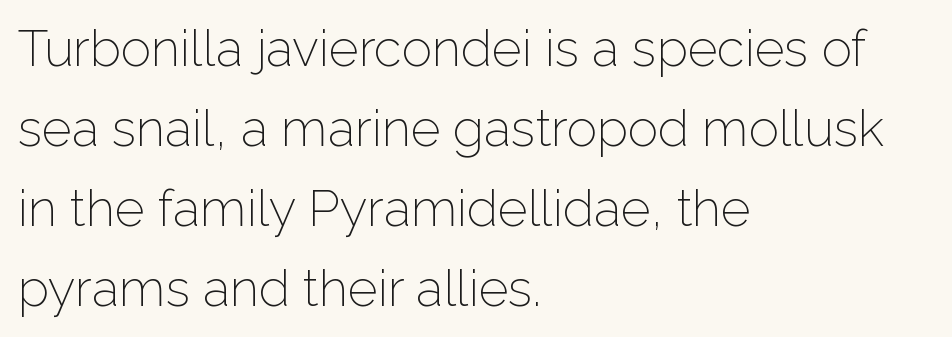
Q: Is the text bold? A: No.
Q: Is the text italic (slanted)? A: No, it is upright.
Q: Is the typeface a serif or a sans-serif typeface? A: Sans-serif.
Q: Is the text underlined? A: No.
Q: How is the paragraph aligned? A: Left-aligned.
Q: Is the spacing between letters normal or unusually wide? A: Normal.
Q: Is the spacing between lines tight, normal or loose? A: Normal.
Q: Width (condensed, normal, or wide)? A: Normal.
Q: Stroke contrast? A: Low.
Q: x-height? A: Medium.
Q: Monospaced? A: No.
